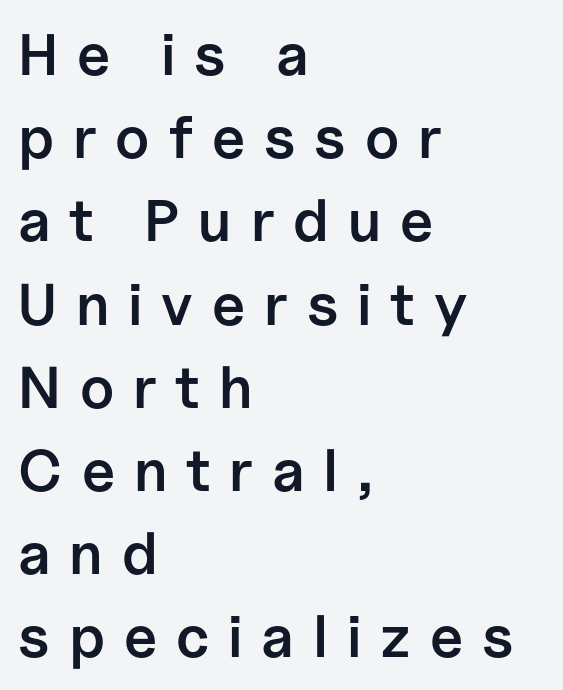
{"serif": "no", "italic": "no", "bold": "semi", "weight": "semibold", "width": "normal", "stroke_contrast": "low", "x_height": "medium", "monospaced": "no", "underline": "no", "align": "left", "line_spacing": "normal", "line_spacing_ratio": 1.41, "letter_spacing": "wide", "letter_spacing_em": 0.32, "glyph_px": 59}
